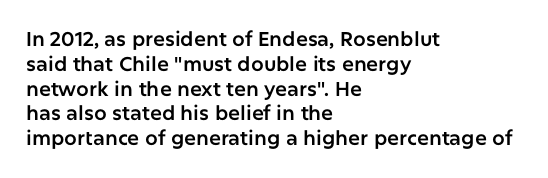
{"italic": "no", "underline": "no", "align": "left", "line_spacing_ratio": 1.24, "letter_spacing": "normal", "letter_spacing_em": 0.0, "glyph_px": 20}
